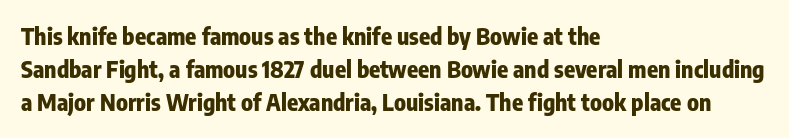
{"italic": "no", "bold": "yes", "underline": "no", "align": "left", "line_spacing": "normal", "line_spacing_ratio": 1.43, "letter_spacing": "normal", "letter_spacing_em": 0.0, "glyph_px": 23}
